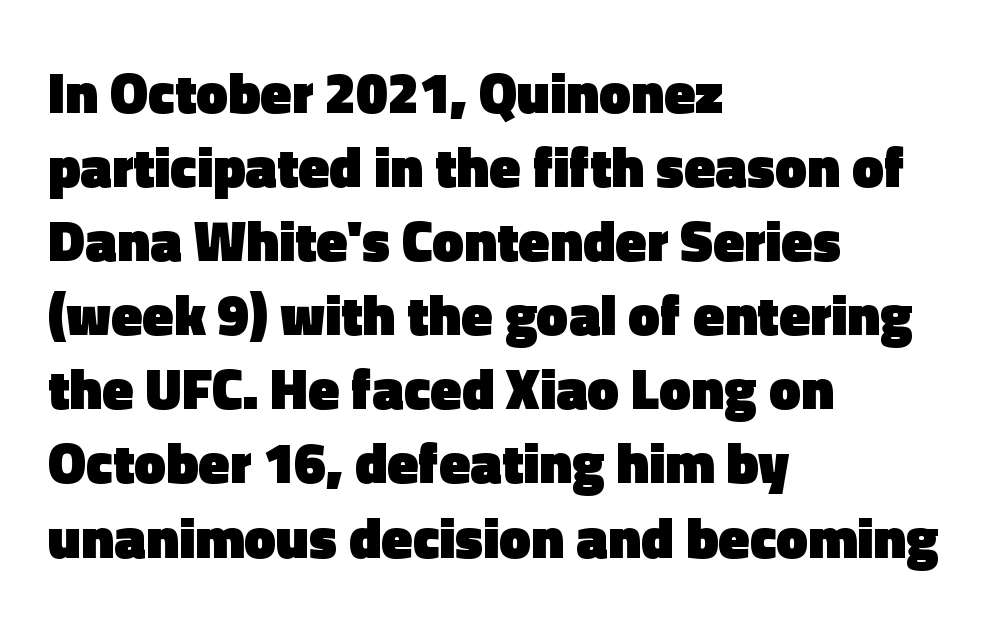
The image shows 57 px heavy sans-serif type, upright; set left-aligned, normal line spacing (1.3x), normal letter spacing, not underlined; a medium x-height.
